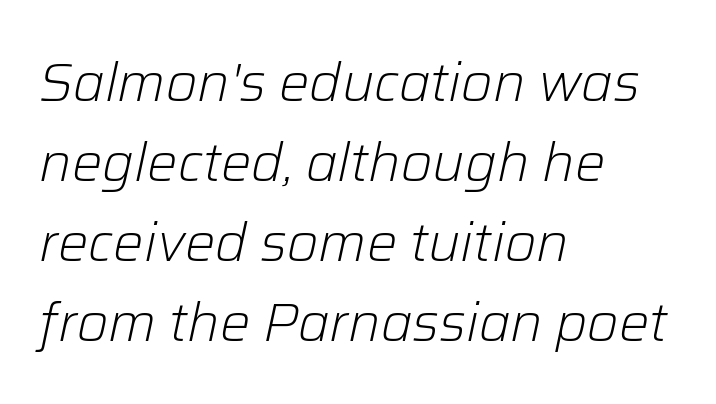
Slant detected: the letters are inclined. Rule under the text: the space is simply empty. Looks like regular typesetting: each glyph gets only the width it needs. Letters have the restrained weight of plain body copy at most. A classic flush-left, rag-right setting is used for this passage.
